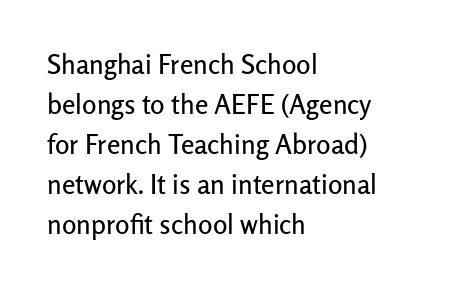
Q: Is the text italic (slanted)? A: No, it is upright.
Q: Is the text underlined? A: No.
Q: How is the paragraph aligned? A: Left-aligned.
Q: Is the spacing between letters normal or unusually wide? A: Normal.
Q: Is the spacing between lines tight, normal or loose? A: Normal.
